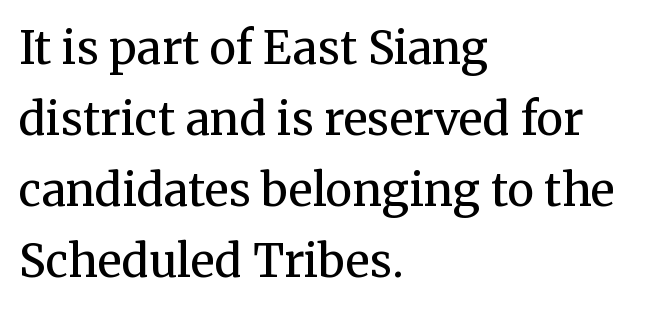
{"serif": "yes", "italic": "no", "bold": "no", "weight": "regular", "width": "normal", "stroke_contrast": "medium", "x_height": "medium", "monospaced": "no", "underline": "no", "align": "left", "line_spacing": "normal", "line_spacing_ratio": 1.58, "letter_spacing": "normal", "letter_spacing_em": 0.0, "glyph_px": 45}
